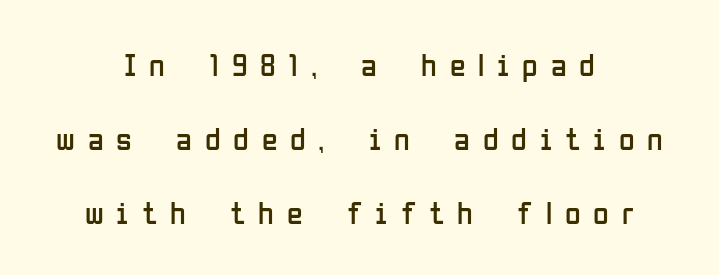
Q: Is the text bold? A: No.
Q: Is the text italic (slanted)? A: No, it is upright.
Q: Is the typeface a serif or a sans-serif typeface? A: Sans-serif.
Q: Is the text underlined? A: No.
Q: How is the paragraph aligned? A: Centered.
Q: Is the spacing between letters normal or unusually wide? A: Unusually wide.
Q: Is the spacing between lines tight, normal or loose? A: Loose.
Q: Width (condensed, normal, or wide)? A: Condensed.
Q: Stroke contrast? A: Low.
Q: x-height? A: Medium.
Q: Monospaced? A: No.
